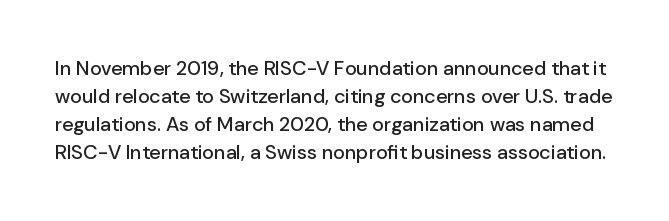
Q: Is the text italic (slanted)? A: No, it is upright.
Q: Is the text underlined? A: No.
Q: Is the spacing between letters normal or unusually wide? A: Normal.
Q: Is the spacing between lines tight, normal or loose? A: Normal.
